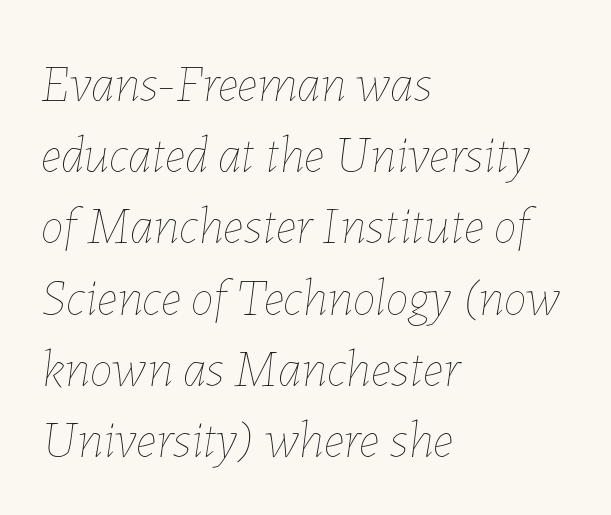
{"italic": "yes", "lean": "right", "slant_degrees": 7, "bold": "no", "weight": "thin", "width": "normal", "stroke_contrast": "low", "x_height": "medium", "monospaced": "no", "underline": "no", "align": "left", "line_spacing": "normal", "line_spacing_ratio": 1.37, "letter_spacing": "normal", "letter_spacing_em": 0.0, "glyph_px": 52}
